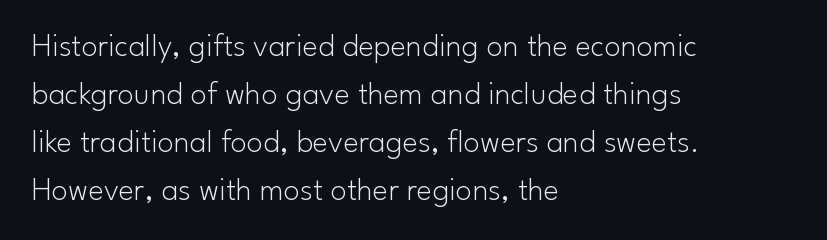
Reading down the block, your eye returns to a fixed left position each line. A typesetter would call this zero additional tracking. Baseline-to-baseline distance is the conventional proportion of letter height. Classification — sans serif.
